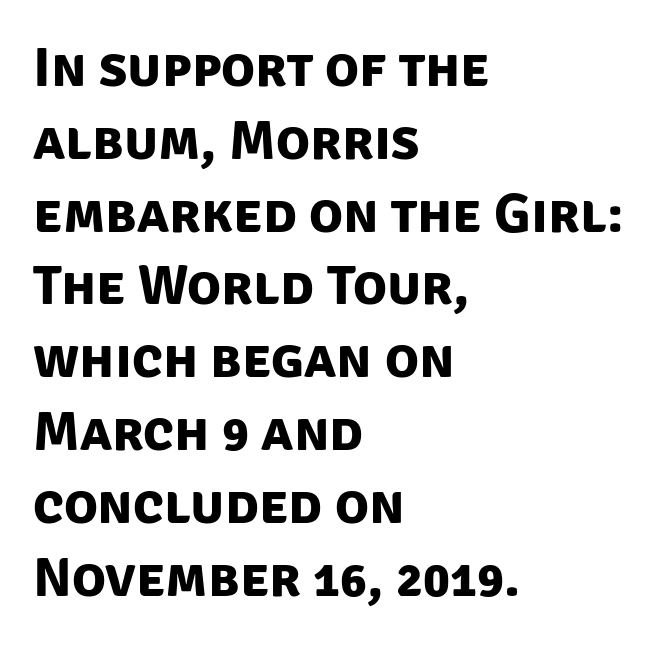
Observe the ordinary spacing: letters are neighbours, not strangers. Whoever set this chose a conventional vertical rhythm. This sample is left-justified, so line endings fall wherever the words run out. The gap between lines stays unmarked. No feet cap the strokes, marking this as sans-serif type. Notice how thick the strokes are: this is what a full bold looks like.
